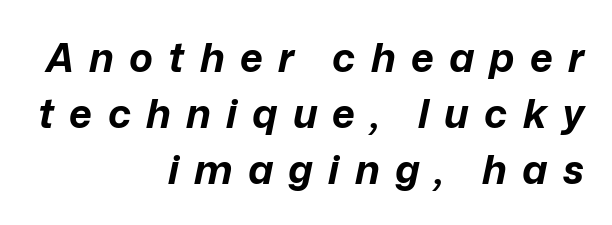
{"italic": "yes", "lean": "right", "slant_degrees": 12, "bold": "yes", "weight": "bold", "width": "normal", "stroke_contrast": "low", "x_height": "medium", "monospaced": "no", "underline": "no", "align": "right", "line_spacing": "normal", "line_spacing_ratio": 1.4, "letter_spacing": "wide", "letter_spacing_em": 0.38, "glyph_px": 40}
